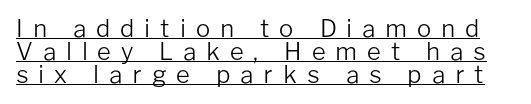
The image shows 24 px text type, upright; set tight line spacing (0.96x), unusually wide letter spacing (+0.41 em), underlined.
